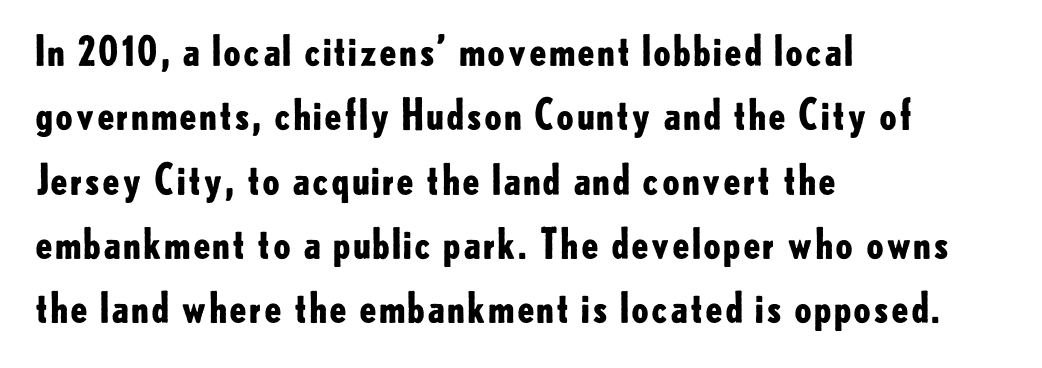
{"serif": "no", "italic": "no", "bold": "yes", "weight": "bold", "width": "normal", "stroke_contrast": "low", "x_height": "small", "monospaced": "no", "underline": "no", "align": "left", "line_spacing": "normal", "line_spacing_ratio": 1.57, "letter_spacing": "normal", "letter_spacing_em": 0.0, "glyph_px": 41}
